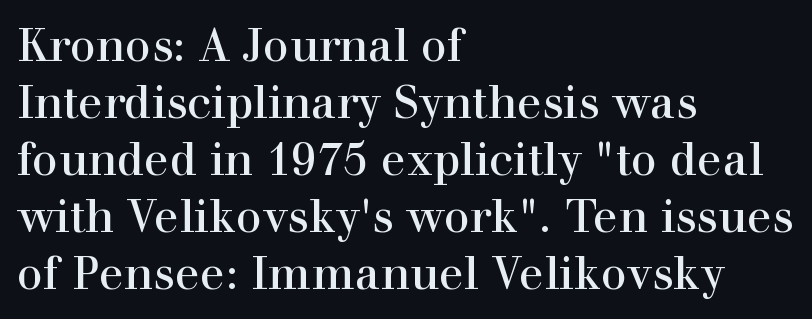
Q: Is the text italic (slanted)? A: No, it is upright.
Q: Is the typeface a serif or a sans-serif typeface? A: Serif.
Q: Is the text underlined? A: No.
Q: How is the paragraph aligned? A: Left-aligned.
Q: Is the spacing between letters normal or unusually wide? A: Normal.
Q: Width (condensed, normal, or wide)? A: Normal.
Q: x-height? A: Medium.
Q: Monospaced? A: No.
